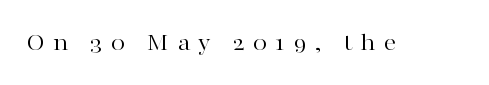
{"italic": "no", "bold": "no", "underline": "no", "letter_spacing": "wide", "letter_spacing_em": 0.32, "glyph_px": 25}
